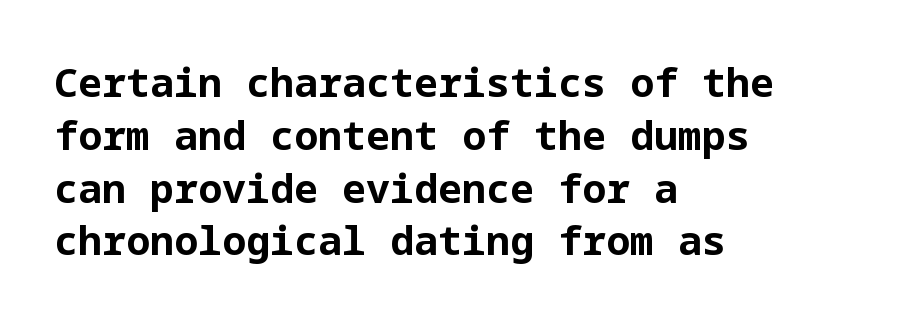
Does the copy run flush right? No — it runs flush left. Short note: letters normally spaced. The font's upright variant was chosen for this text. Check under the words: just untouched page. The passage shown is typeset with a sans-serif family.
